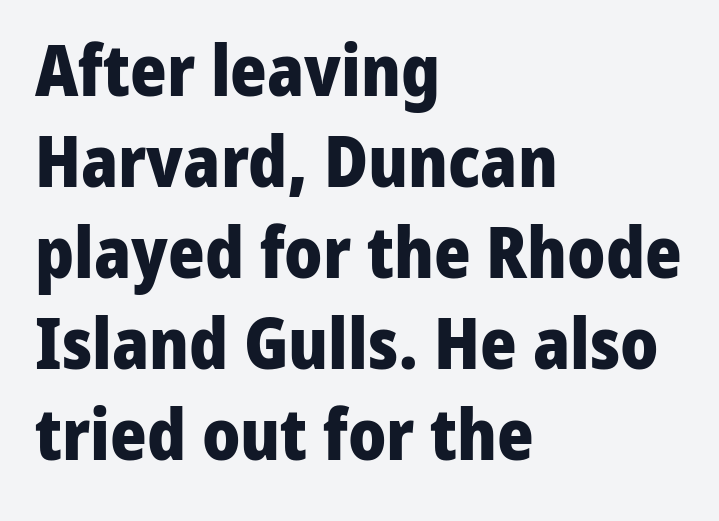
Q: Is the text bold? A: Yes.
Q: Is the text italic (slanted)? A: No, it is upright.
Q: Is the typeface a serif or a sans-serif typeface? A: Sans-serif.
Q: Is the text underlined? A: No.
Q: How is the paragraph aligned? A: Left-aligned.
Q: Is the spacing between letters normal or unusually wide? A: Normal.
Q: Is the spacing between lines tight, normal or loose? A: Normal.
Q: Width (condensed, normal, or wide)? A: Normal.
Q: Stroke contrast? A: Low.
Q: x-height? A: Medium.
Q: Monospaced? A: No.
